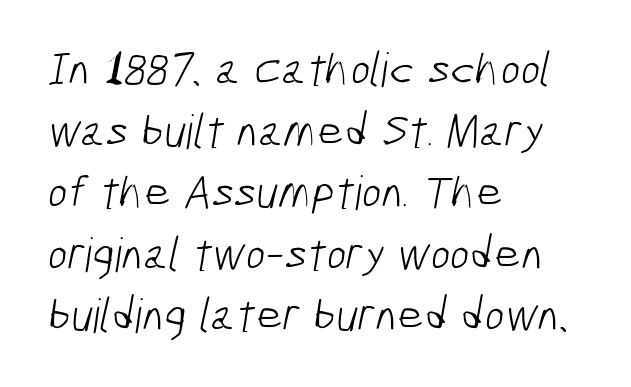
Q: Is the text bold? A: No.
Q: Is the typeface a serif or a sans-serif typeface? A: Sans-serif.
Q: Is the text underlined? A: No.
Q: How is the paragraph aligned? A: Left-aligned.
Q: Is the spacing between letters normal or unusually wide? A: Normal.
Q: Is the spacing between lines tight, normal or loose? A: Normal.
Q: Width (condensed, normal, or wide)? A: Condensed.
Q: Stroke contrast? A: Low.
Q: x-height? A: Medium.
Q: Monospaced? A: No.
